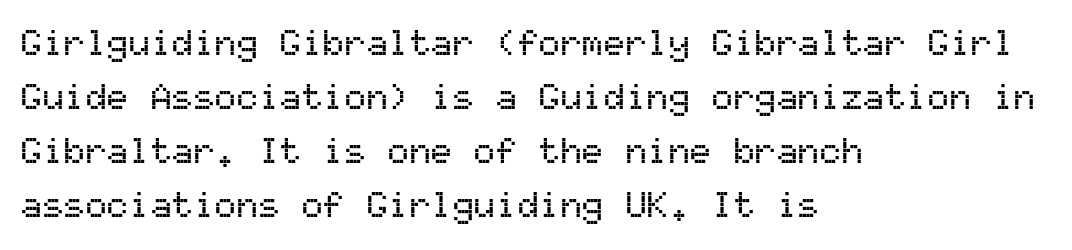
Q: Is the text italic (slanted)? A: No, it is upright.
Q: Is the typeface a serif or a sans-serif typeface? A: Sans-serif.
Q: Is the text underlined? A: No.
Q: How is the paragraph aligned? A: Left-aligned.
Q: Is the spacing between letters normal or unusually wide? A: Normal.
Q: Is the spacing between lines tight, normal or loose? A: Normal.
Q: Width (condensed, normal, or wide)? A: Normal.
Q: Stroke contrast? A: Medium.
Q: x-height? A: Medium.
Q: Monospaced? A: Yes.
